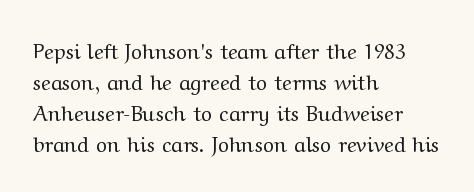
No chunkiness to these letters — they're not bold. The area under the type is left untouched. This rendering uses left alignment, leaving the right contour irregular. The font's upright variant was chosen for this text. Compared with typical body copy, the letter spacing here is the same.
